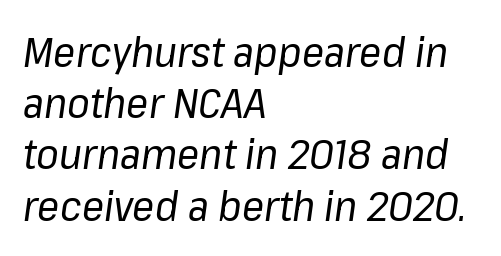
Q: Is the text bold? A: No.
Q: Is the text italic (slanted)? A: Yes, it leans right by about 8 degrees.
Q: Is the text underlined? A: No.
Q: How is the paragraph aligned? A: Left-aligned.
Q: Is the spacing between letters normal or unusually wide? A: Normal.
Q: Is the spacing between lines tight, normal or loose? A: Normal.
Q: Width (condensed, normal, or wide)? A: Normal.
Q: Stroke contrast? A: Low.
Q: x-height? A: Medium.
Q: Monospaced? A: No.
